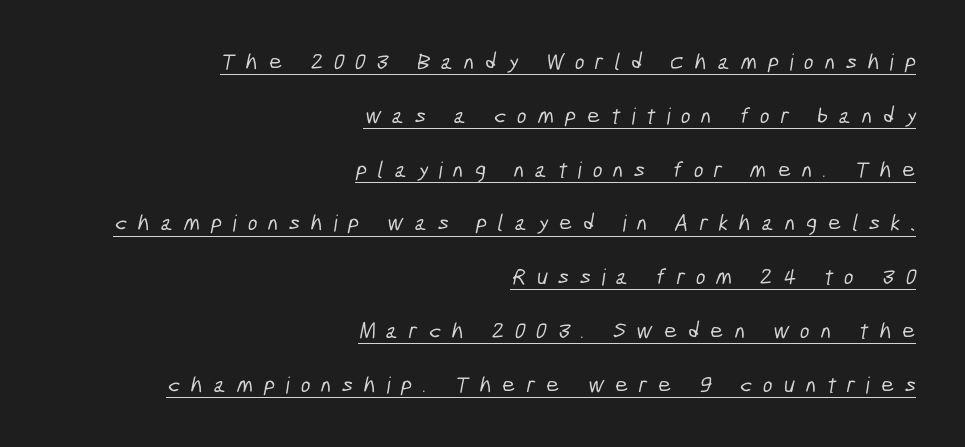
{"underline": "yes", "align": "right", "line_spacing": "loose", "line_spacing_ratio": 2.34, "letter_spacing": "wide", "letter_spacing_em": 0.47, "glyph_px": 23}
